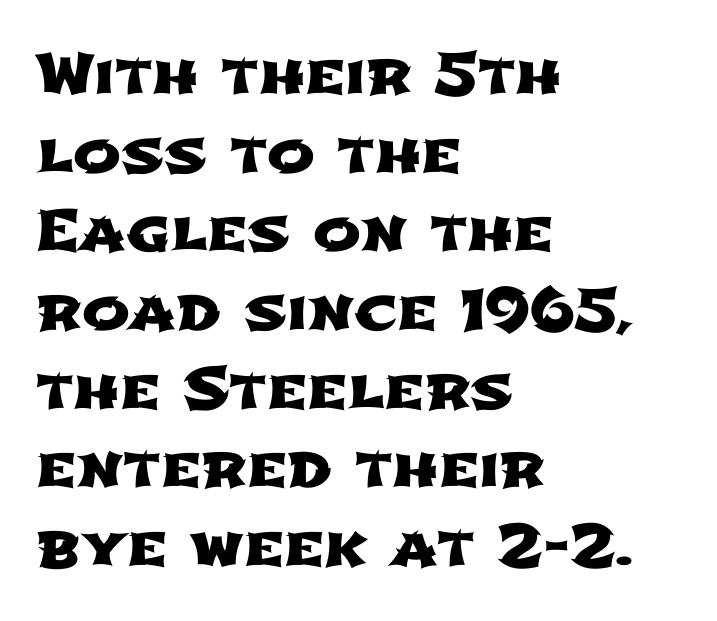
Q: Is the typeface a serif or a sans-serif typeface? A: Sans-serif.
Q: Is the text underlined? A: No.
Q: How is the paragraph aligned? A: Left-aligned.
Q: Is the spacing between letters normal or unusually wide? A: Normal.
Q: Is the spacing between lines tight, normal or loose? A: Normal.
Q: Width (condensed, normal, or wide)? A: Wide.
Q: Stroke contrast? A: Low.
Q: x-height? A: Medium.
Q: Monospaced? A: No.
